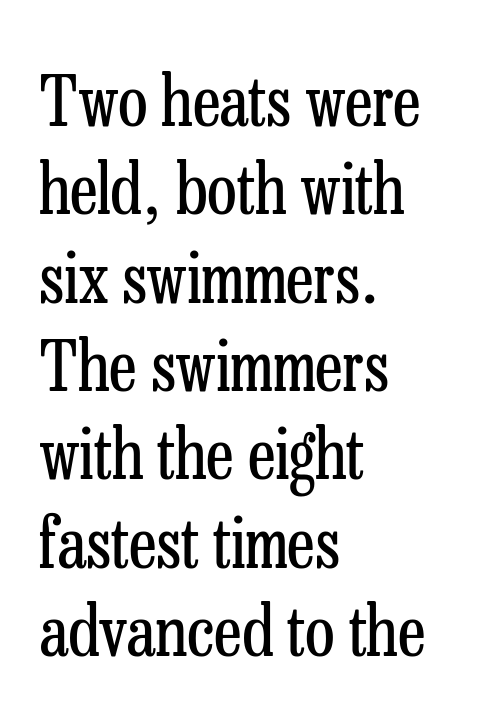
The image shows 69 px regular-weight, condensed serif type, upright; set left-aligned, normal line spacing (1.28x), normal letter spacing, not underlined; low stroke contrast and a medium x-height.
